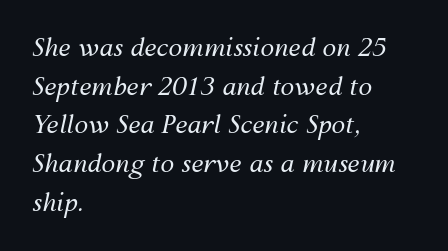
Q: Is the text bold? A: No.
Q: Is the text italic (slanted)? A: Yes, it leans right by about 12 degrees.
Q: Is the text underlined? A: No.
Q: How is the paragraph aligned? A: Left-aligned.
Q: Is the spacing between letters normal or unusually wide? A: Normal.
Q: Is the spacing between lines tight, normal or loose? A: Normal.
